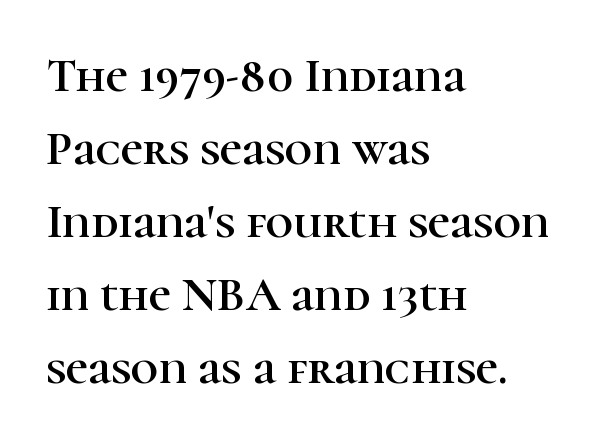
The image shows 48 px serif type, upright; set left-aligned, normal line spacing (1.52x), normal letter spacing, not underlined; high stroke contrast and a medium x-height.
